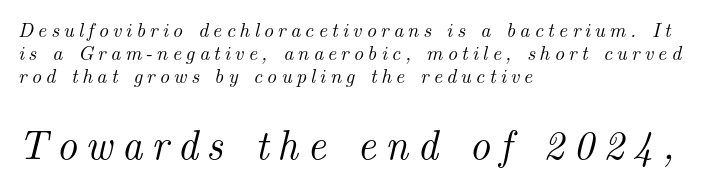
Q: Is the text italic (slanted)? A: Yes, it leans right by about 14 degrees.
Q: Is the typeface a serif or a sans-serif typeface? A: Serif.
Q: Is the text underlined? A: No.
Q: How is the paragraph aligned? A: Left-aligned.
Q: Is the spacing between letters normal or unusually wide? A: Unusually wide.
Q: Which block of text is set in a larger size, the first (top) or the second (bottom)? A: The second (bottom) one.
Q: Width (condensed, normal, or wide)? A: Normal.
Q: Stroke contrast? A: Medium.
Q: x-height? A: Small.
Q: Monospaced? A: No.
